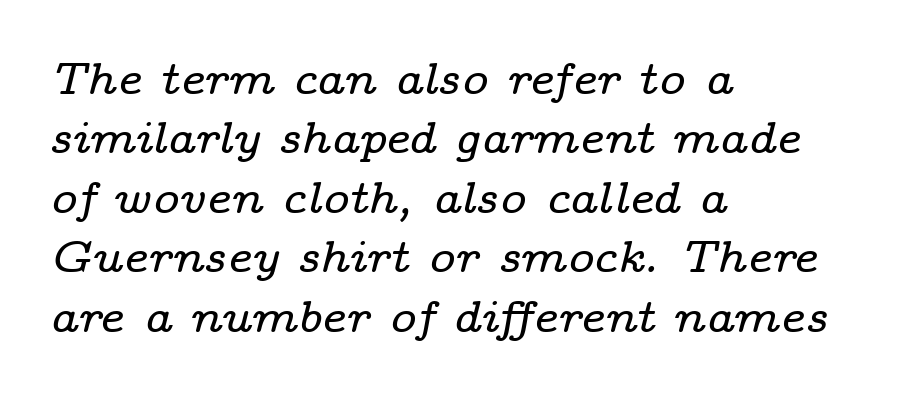
The image shows 45 px wide serif type, italic (leaning right); set left-aligned, normal line spacing (1.32x), normal letter spacing, not underlined; low stroke contrast and a medium x-height.
